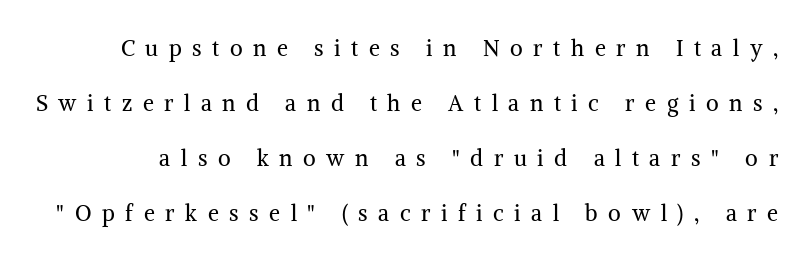
The space beneath each line is pristine and unruled. Ascenders rise straight up at ninety degrees. The letters look calm and open, with moderate or lighter stems. Baseline-to-baseline distance is far greater than the letter height. Honestly, the letter spacing is so wide it's the main thing you notice.
